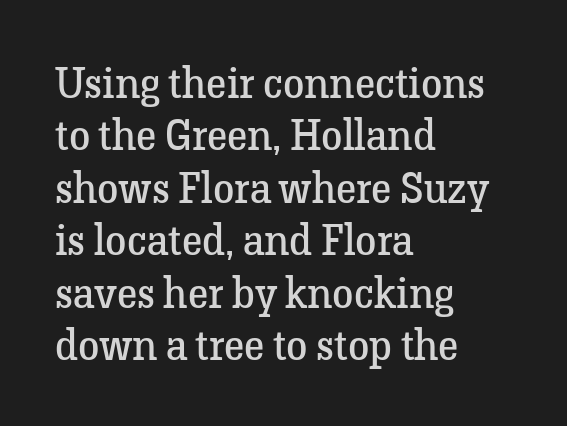
{"serif": "yes", "italic": "no", "bold": "no", "weight": "regular", "width": "normal", "stroke_contrast": "low", "x_height": "medium", "monospaced": "no", "underline": "no", "align": "left", "line_spacing_ratio": 1.22, "letter_spacing": "normal", "letter_spacing_em": 0.0, "glyph_px": 43}
